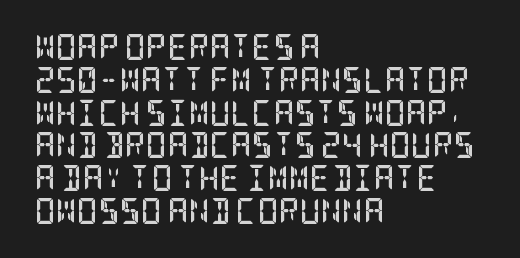
Q: Is the text bold? A: Yes.
Q: Is the text italic (slanted)? A: No, it is upright.
Q: Is the text underlined? A: No.
Q: How is the paragraph aligned? A: Left-aligned.
Q: Is the spacing between letters normal or unusually wide? A: Normal.
Q: Is the spacing between lines tight, normal or loose? A: Normal.
